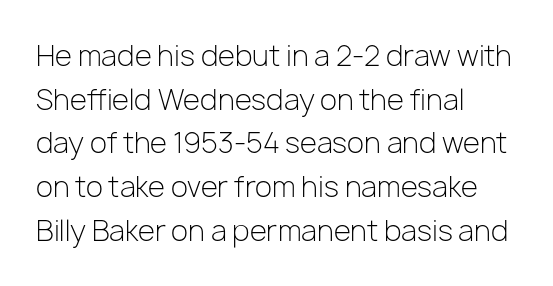
{"serif": "no", "italic": "no", "bold": "no", "weight": "light", "width": "normal", "stroke_contrast": "low", "x_height": "medium", "monospaced": "no", "underline": "no", "align": "left", "line_spacing": "normal", "line_spacing_ratio": 1.56, "letter_spacing": "normal", "letter_spacing_em": 0.0, "glyph_px": 28}
